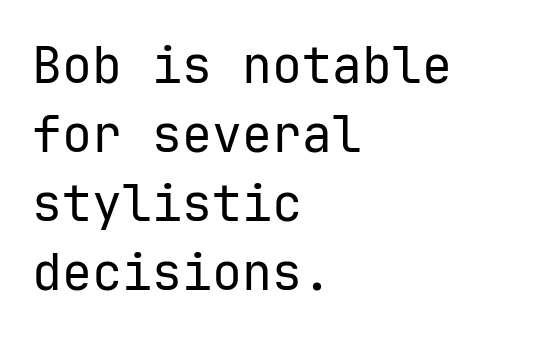
Q: Is the text bold? A: No.
Q: Is the text italic (slanted)? A: No, it is upright.
Q: Is the typeface a serif or a sans-serif typeface? A: Sans-serif.
Q: Is the text underlined? A: No.
Q: How is the paragraph aligned? A: Left-aligned.
Q: Is the spacing between letters normal or unusually wide? A: Normal.
Q: Is the spacing between lines tight, normal or loose? A: Normal.
Q: Width (condensed, normal, or wide)? A: Normal.
Q: Stroke contrast? A: Low.
Q: x-height? A: Medium.
Q: Monospaced? A: Yes.
